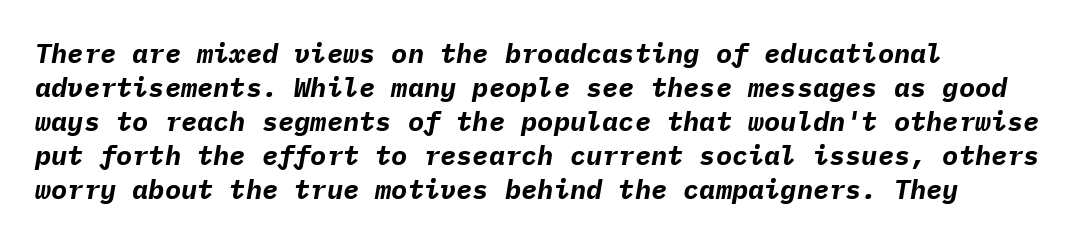
{"italic": "yes", "lean": "right", "slant_degrees": 9, "bold": "yes", "underline": "no", "align": "left", "line_spacing": "normal", "line_spacing_ratio": 1.26, "letter_spacing": "normal", "letter_spacing_em": 0.0, "glyph_px": 27}
